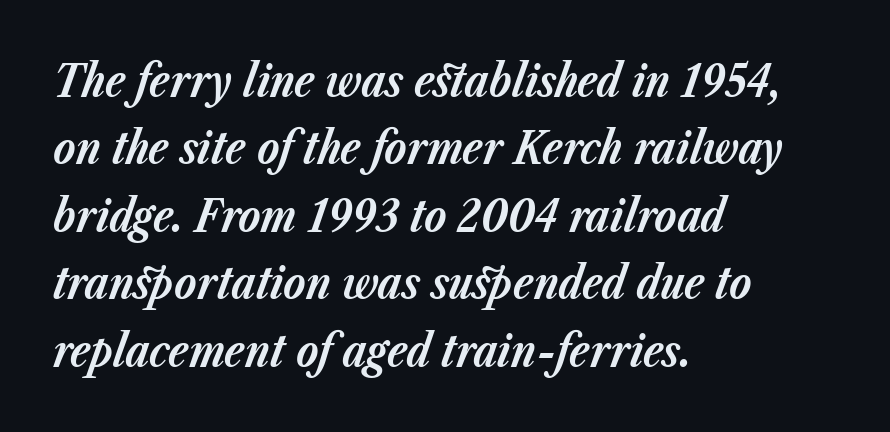
The image shows 45 px bold type, italic (leaning right); set left-aligned, normal line spacing (1.5x), normal letter spacing, not underlined; low stroke contrast and a medium x-height.
